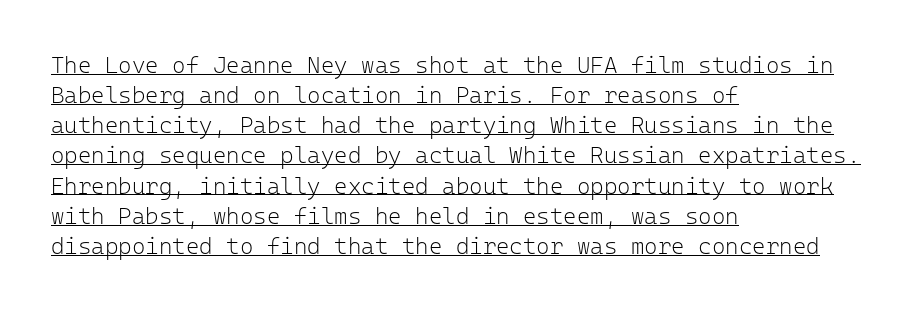
Q: Is the text bold? A: No.
Q: Is the text italic (slanted)? A: No, it is upright.
Q: Is the text underlined? A: Yes.
Q: How is the paragraph aligned? A: Left-aligned.
Q: Is the spacing between letters normal or unusually wide? A: Normal.
Q: Is the spacing between lines tight, normal or loose? A: Normal.
